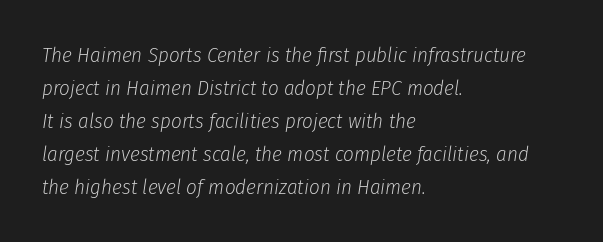
{"italic": "yes", "lean": "right", "slant_degrees": 8, "bold": "no", "underline": "no", "align": "left", "line_spacing": "normal", "line_spacing_ratio": 1.57, "letter_spacing": "normal", "letter_spacing_em": 0.0, "glyph_px": 21}
